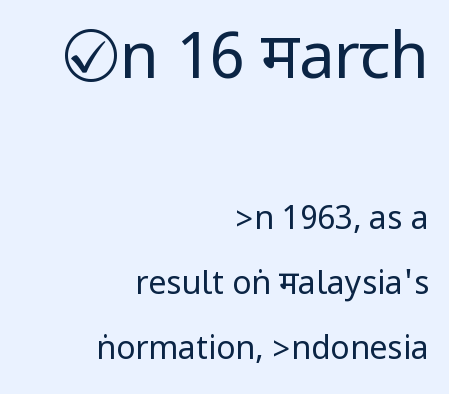
{"serif": "no", "italic": "no", "bold": "no", "weight": "regular", "width": "condensed", "stroke_contrast": "low", "underline": "no", "align": "right", "line_spacing": "loose", "line_spacing_ratio": 2.04, "letter_spacing": "normal", "letter_spacing_em": 0.0, "larger_block": "first", "size_ratio": 1.97, "glyph_px": 63}
